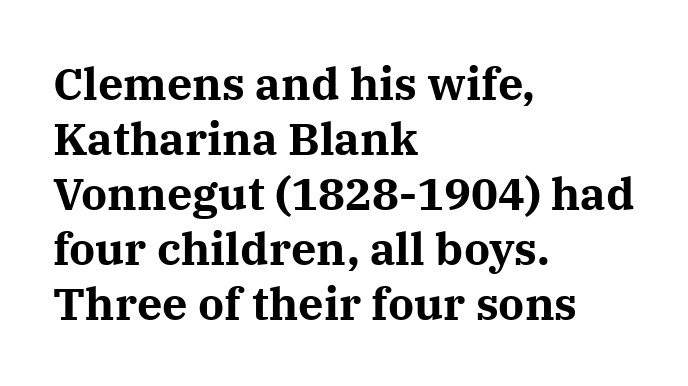
{"serif": "yes", "italic": "no", "bold": "yes", "weight": "bold", "width": "normal", "stroke_contrast": "medium", "x_height": "medium", "monospaced": "no", "underline": "no", "align": "left", "line_spacing_ratio": 1.22, "letter_spacing": "normal", "letter_spacing_em": 0.0, "glyph_px": 45}
